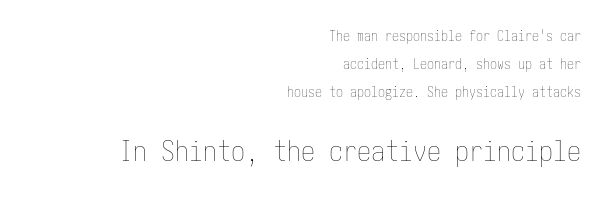
The image shows 28 px thin, condensed type, upright; set right-aligned, loose line spacing (2.0x), normal letter spacing, not underlined; the second (bottom) block is 2.0x larger; low stroke contrast and a medium x-height.
